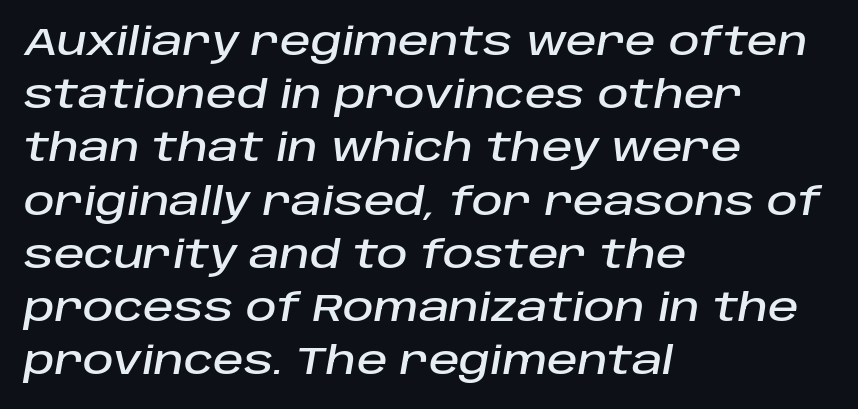
{"italic": "yes", "lean": "right", "slant_degrees": 10, "width": "normal", "stroke_contrast": "low", "x_height": "large", "monospaced": "no", "underline": "no", "align": "left", "line_spacing": "normal", "line_spacing_ratio": 1.4, "letter_spacing": "normal", "letter_spacing_em": 0.0, "glyph_px": 38}
